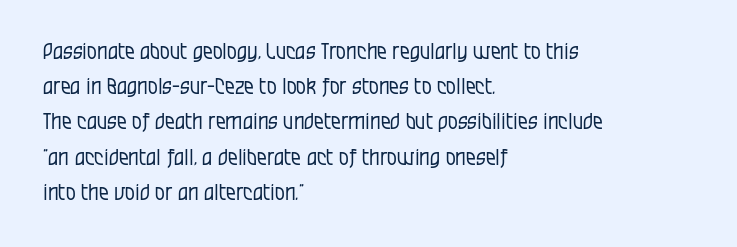
A quiet, ordinary-to-light weight characterises the typeface. Default kerning and tracking; the words read as compact shapes. These lines stack with their left ends in a neat column. The leading is moderate, giving the passage an even texture.
